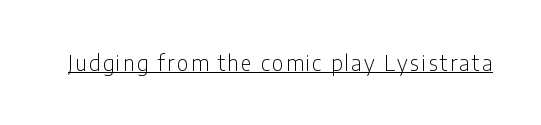
{"italic": "no", "bold": "no", "underline": "yes", "glyph_px": 21}
